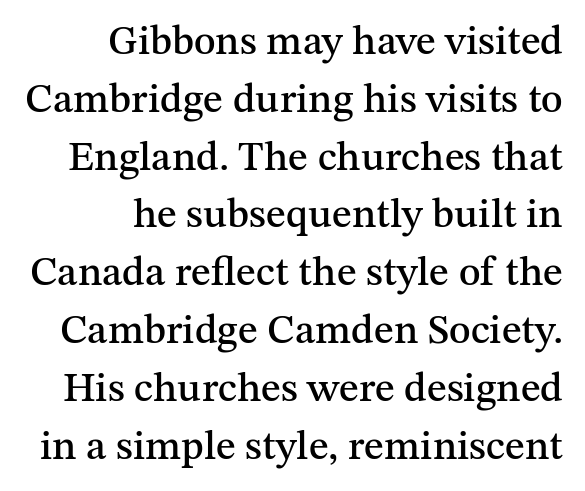
The image shows 41 px serif type, upright; set right-aligned, normal line spacing (1.41x), normal letter spacing, not underlined; medium stroke contrast and a medium x-height.
